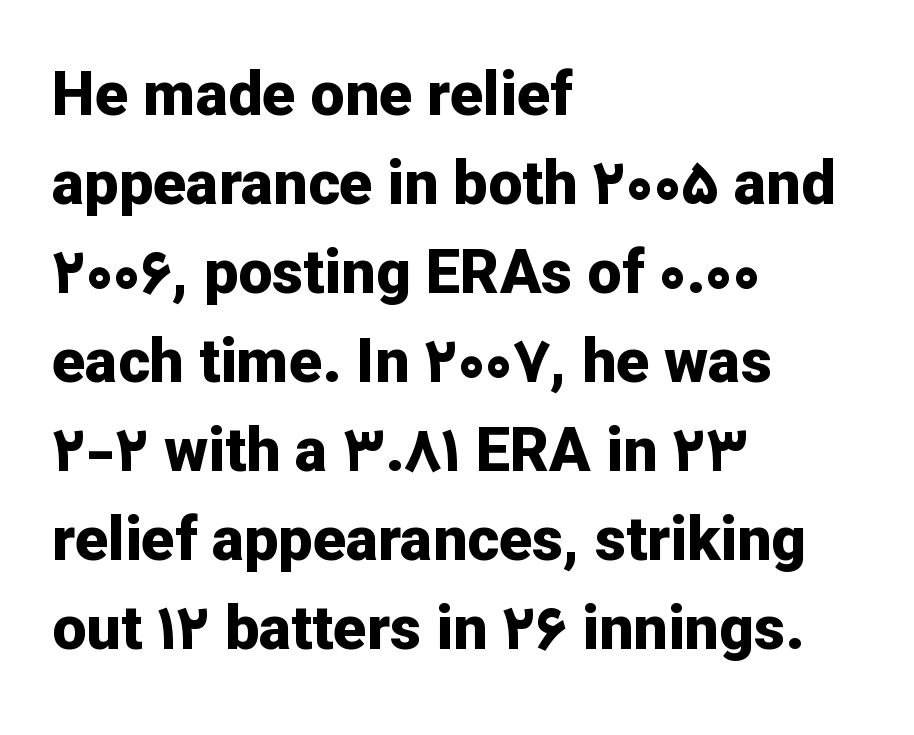
{"serif": "no", "italic": "no", "bold": "yes", "weight": "bold", "width": "normal", "stroke_contrast": "low", "x_height": "medium", "monospaced": "no", "underline": "no", "align": "left", "line_spacing": "normal", "line_spacing_ratio": 1.46, "letter_spacing": "normal", "letter_spacing_em": 0.0, "glyph_px": 61}
